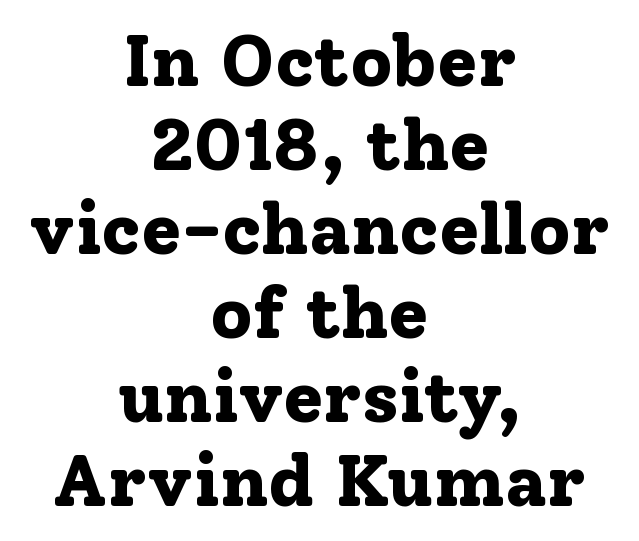
Q: Is the text bold? A: Yes.
Q: Is the text italic (slanted)? A: No, it is upright.
Q: Is the typeface a serif or a sans-serif typeface? A: Serif.
Q: Is the text underlined? A: No.
Q: How is the paragraph aligned? A: Centered.
Q: Is the spacing between letters normal or unusually wide? A: Normal.
Q: Is the spacing between lines tight, normal or loose? A: Tight.
Q: Width (condensed, normal, or wide)? A: Normal.
Q: Stroke contrast? A: Low.
Q: x-height? A: Medium.
Q: Monospaced? A: No.
